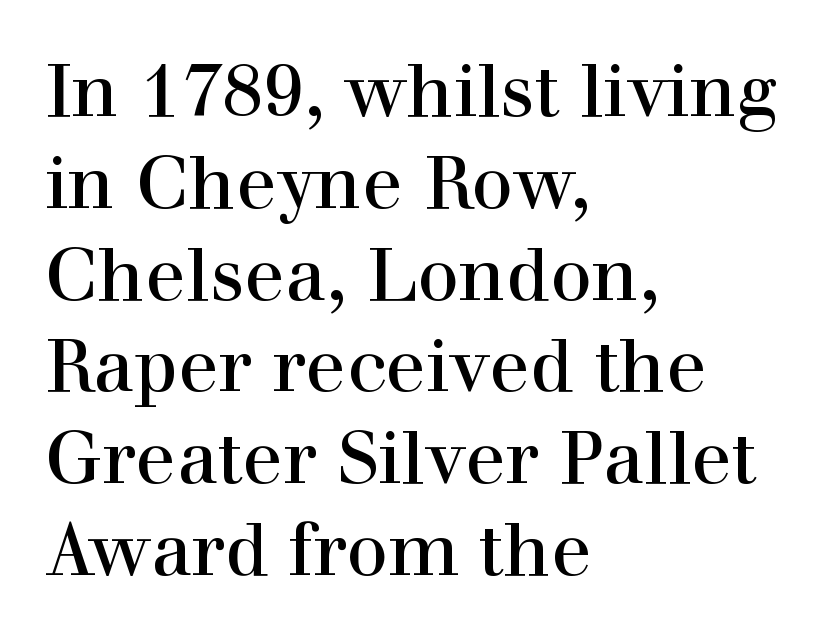
The image shows 74 px serif type, upright; set left-aligned, line spacing 1.24x, normal letter spacing, not underlined; a medium x-height.
